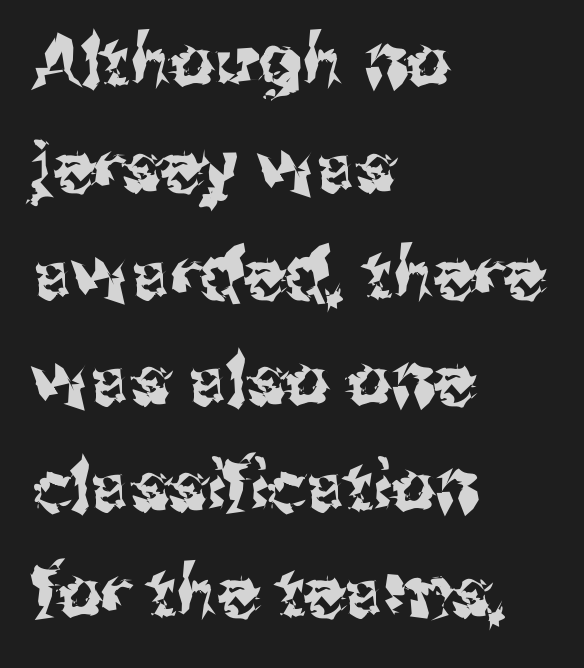
{"serif": "no", "italic": "no", "width": "normal", "stroke_contrast": "medium", "x_height": "medium", "monospaced": "no", "underline": "no", "align": "left", "line_spacing": "normal", "line_spacing_ratio": 1.54, "letter_spacing": "normal", "letter_spacing_em": 0.0, "glyph_px": 69}
